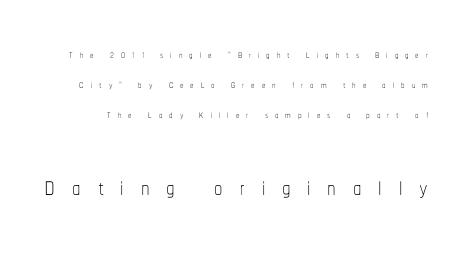
When letters stand straight like this, we call the style roman or upright. Beneath every word, the page is bare. The letters in the lower block stand taller than those in the block above. Successive baselines arrive slowly, with a big drop between each. Inter-character spacing is expanded well beyond the font's built-in metrics.
